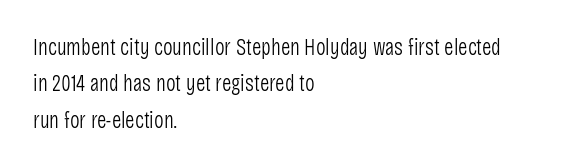
{"italic": "no", "bold": "no", "underline": "no", "align": "left", "line_spacing": "normal", "line_spacing_ratio": 1.58, "letter_spacing": "normal", "letter_spacing_em": 0.0, "glyph_px": 23}
